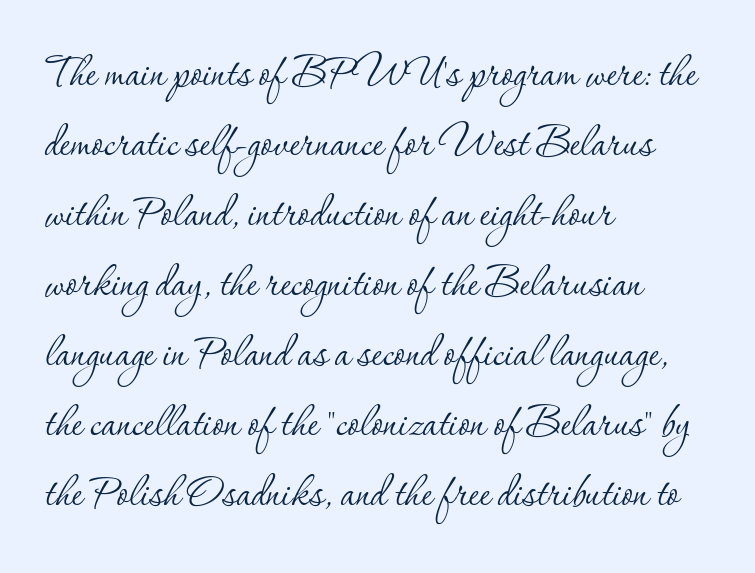
Q: Is the text bold? A: No.
Q: Is the text italic (slanted)? A: Yes.
Q: Is the typeface a serif or a sans-serif typeface? A: Serif.
Q: Is the text underlined? A: No.
Q: How is the paragraph aligned? A: Left-aligned.
Q: Is the spacing between letters normal or unusually wide? A: Normal.
Q: Is the spacing between lines tight, normal or loose? A: Normal.
Q: Width (condensed, normal, or wide)? A: Normal.
Q: Stroke contrast? A: Low.
Q: x-height? A: Small.
Q: Monospaced? A: No.
